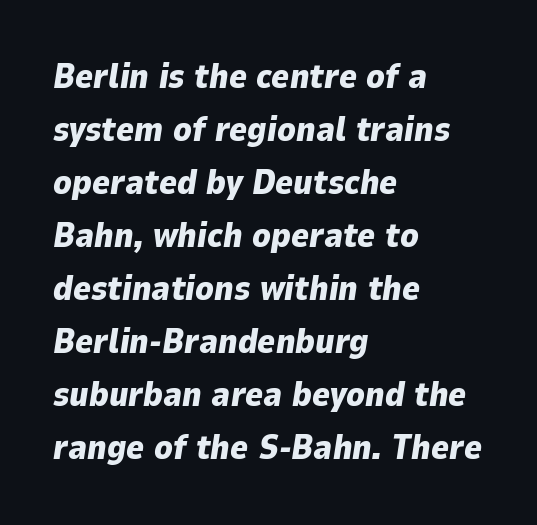
The image shows 34 px heavy type, italic (leaning right); set left-aligned, normal line spacing (1.56x), normal letter spacing, not underlined; low stroke contrast and a medium x-height.
